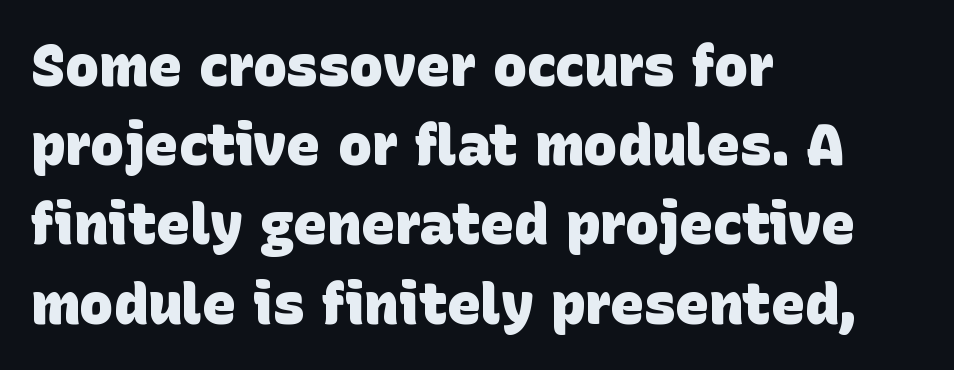
{"serif": "no", "bold": "yes", "weight": "heavy", "width": "normal", "stroke_contrast": "low", "x_height": "large", "monospaced": "no", "underline": "no", "align": "left", "line_spacing": "normal", "line_spacing_ratio": 1.39, "letter_spacing": "normal", "letter_spacing_em": 0.0, "glyph_px": 57}
